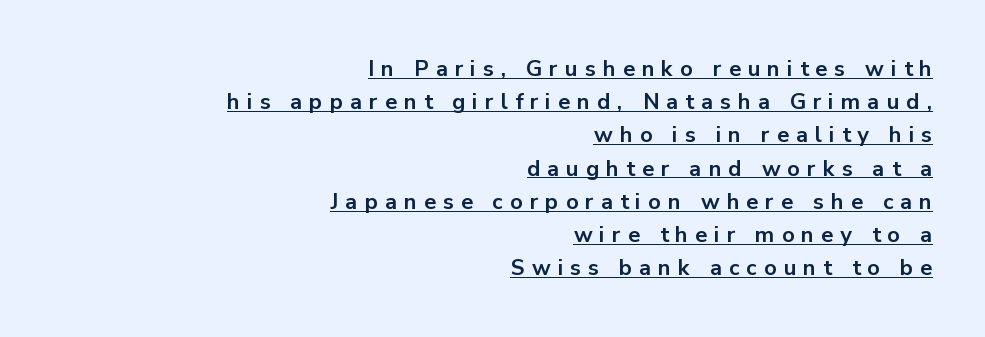
The letters stand upright; this is a roman face. The letters are spread apart with noticeably loose tracking. The words here are underlined. The glyphs have the mass of a bold cut. Regarding leading, the lines here are spaced in the standard way. The paragraph has a hard right edge and a soft left edge.
